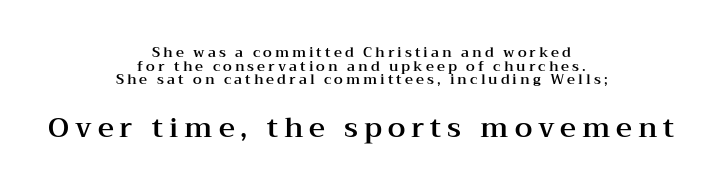
Q: Is the text italic (slanted)? A: No, it is upright.
Q: Is the typeface a serif or a sans-serif typeface? A: Serif.
Q: Is the text underlined? A: No.
Q: How is the paragraph aligned? A: Centered.
Q: Is the spacing between letters normal or unusually wide? A: Unusually wide.
Q: Is the spacing between lines tight, normal or loose? A: Tight.
Q: Which block of text is set in a larger size, the first (top) or the second (bottom)? A: The second (bottom) one.
Q: Width (condensed, normal, or wide)? A: Wide.
Q: Stroke contrast? A: Medium.
Q: x-height? A: Medium.
Q: Monospaced? A: No.
